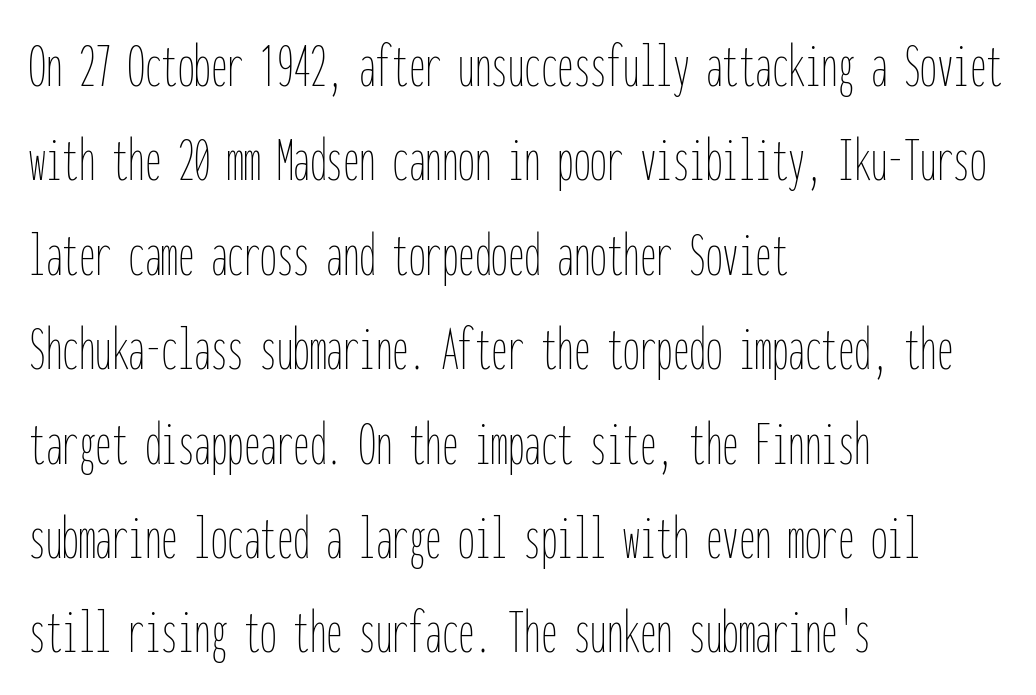
Leading matches the norm, producing a regular column. The letters march in equal steps, a hallmark of fixed-pitch type. The compositor pushed each line to the left boundary. Quick note: not italic, upright. Characters follow at the spacing the type designer built in. The baseline area is clear.
